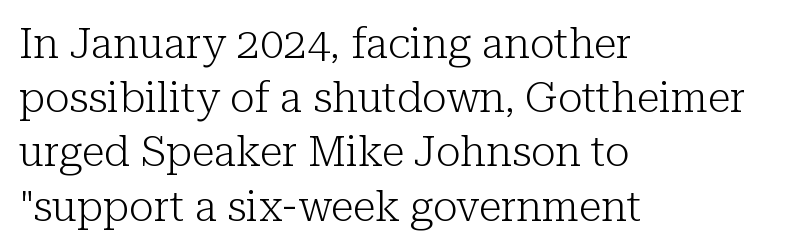
{"serif": "yes", "italic": "no", "bold": "no", "weight": "light", "width": "normal", "stroke_contrast": "low", "x_height": "medium", "monospaced": "no", "underline": "no", "align": "left", "line_spacing": "normal", "line_spacing_ratio": 1.29, "letter_spacing": "normal", "letter_spacing_em": 0.0, "glyph_px": 42}
